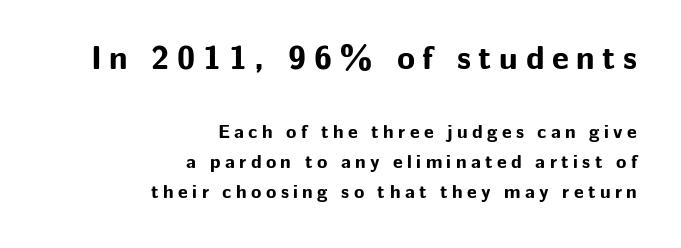
{"serif": "no", "italic": "no", "bold": "yes", "weight": "bold", "width": "normal", "stroke_contrast": "low", "x_height": "medium", "monospaced": "no", "underline": "no", "align": "right", "line_spacing": "normal", "line_spacing_ratio": 1.59, "letter_spacing": "wide", "letter_spacing_em": 0.23, "larger_block": "first", "size_ratio": 1.74, "glyph_px": 33}
